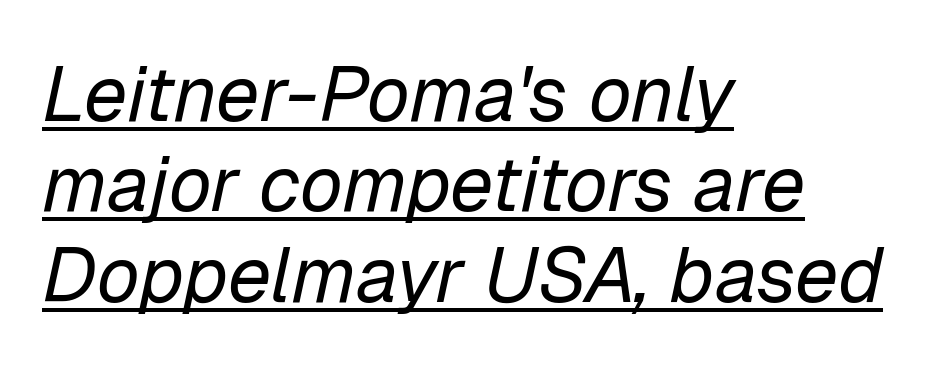
{"italic": "yes", "lean": "right", "slant_degrees": 12, "bold": "no", "weight": "regular", "width": "normal", "stroke_contrast": "low", "x_height": "medium", "monospaced": "no", "underline": "yes", "align": "left", "line_spacing_ratio": 1.16, "letter_spacing": "normal", "letter_spacing_em": 0.0, "glyph_px": 78}
